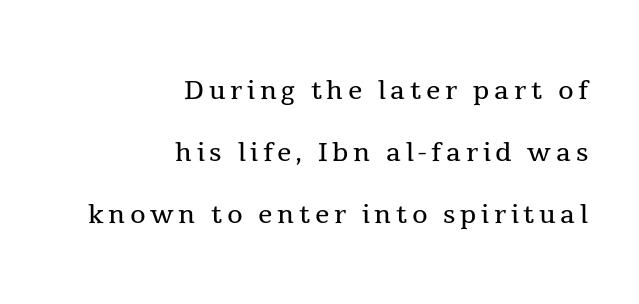
This is serif lettering, the kind often seen in printed books. Stems and bowls with no extra thickness — not bold. Which margin do the lines hug? The right one — the left edge is uneven. These lines are rendered in a variable-pitch font. Only glyphs here, with clear space below each row. The typography opts for an upright posture over an oblique one.
